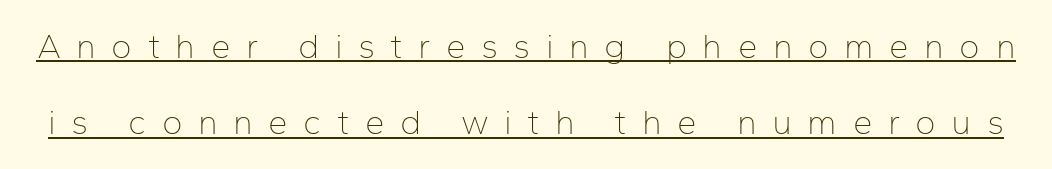
The image shows 35 px thin sans-serif type, upright; set loose line spacing (2.18x), unusually wide letter spacing (+0.44 em), underlined; low stroke contrast and a medium x-height.
